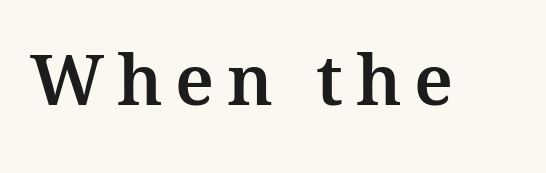
The image shows 70 px serif type, upright; set not underlined; medium stroke contrast and a medium x-height.
